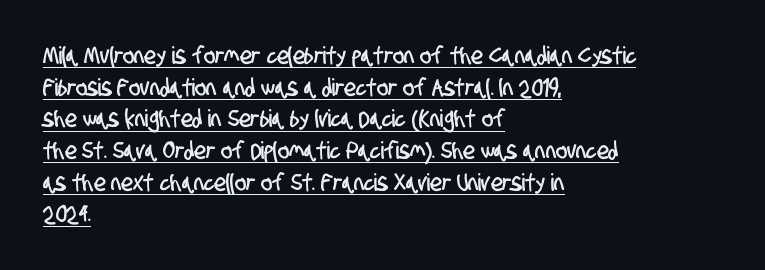
{"underline": "yes", "align": "left", "line_spacing": "normal", "line_spacing_ratio": 1.32, "letter_spacing": "normal", "letter_spacing_em": 0.0, "glyph_px": 24}
